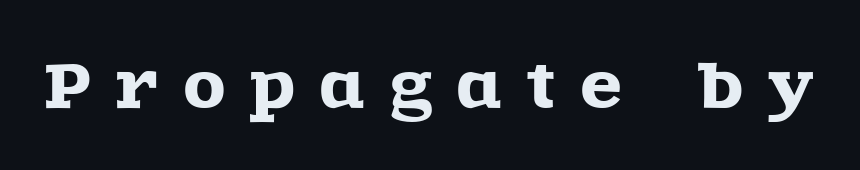
You could only call the tracking loose — the letters float apart. A bare baseline throughout the passage. Notice how the stems are strictly vertical — no italics here. A serif font was chosen for this passage. This sample has the flowing, uneven cadence of proportional lettering.
